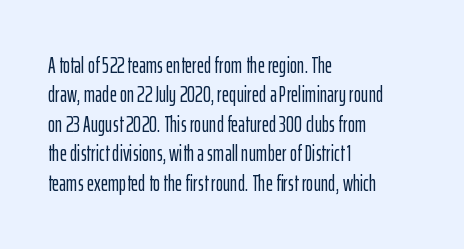
{"italic": "no", "underline": "no", "align": "left", "line_spacing": "normal", "line_spacing_ratio": 1.34, "letter_spacing": "normal", "letter_spacing_em": 0.0, "glyph_px": 22}
